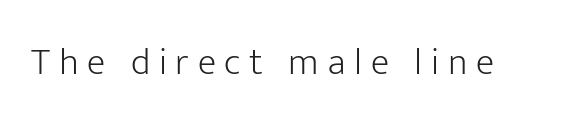
Vertical strokes here are truly vertical. Each letter keeps its own natural width here, so spacing adapts to shape. The horizontal fit of the characters is loose and conspicuously gappy. No heavy texture on the line: the type isn't bold. This rendering employs a face without finishing strokes, i.e., a sans-serif.
